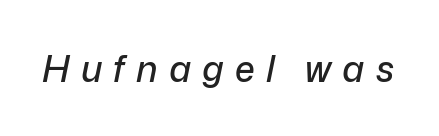
{"italic": "yes", "lean": "right", "slant_degrees": 12, "width": "normal", "stroke_contrast": "low", "x_height": "medium", "monospaced": "no", "underline": "no", "letter_spacing": "wide", "letter_spacing_em": 0.31, "glyph_px": 36}
